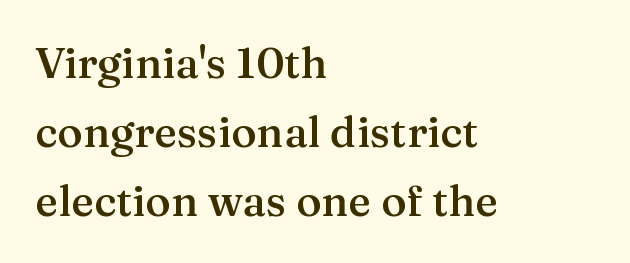
Does extra space separate the letters? No, they use regular spacing. Each letter keeps its own natural width here, so spacing adapts to shape. Teacher's note: observe the even left margin — that is flush-left alignment. Nobody drew a line under any word here. The rendering uses a moderate line-height, typical for paragraphs. This is the in-between weight designers call semibold or demi.
